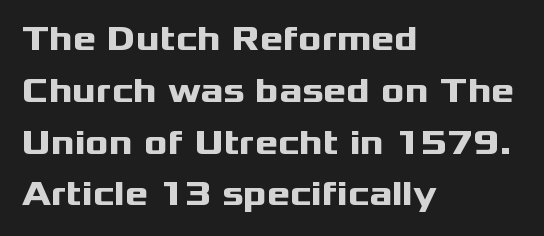
{"serif": "no", "italic": "no", "bold": "yes", "weight": "heavy", "width": "wide", "stroke_contrast": "medium", "x_height": "medium", "monospaced": "no", "underline": "no", "align": "left", "line_spacing": "normal", "line_spacing_ratio": 1.48, "letter_spacing": "normal", "letter_spacing_em": 0.0, "glyph_px": 35}
